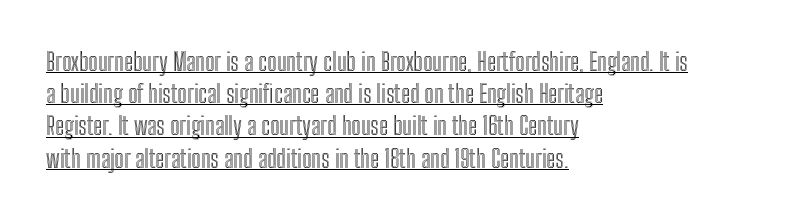
The image shows 25 px text type, upright; set left-aligned, normal line spacing (1.29x), normal letter spacing, underlined.
